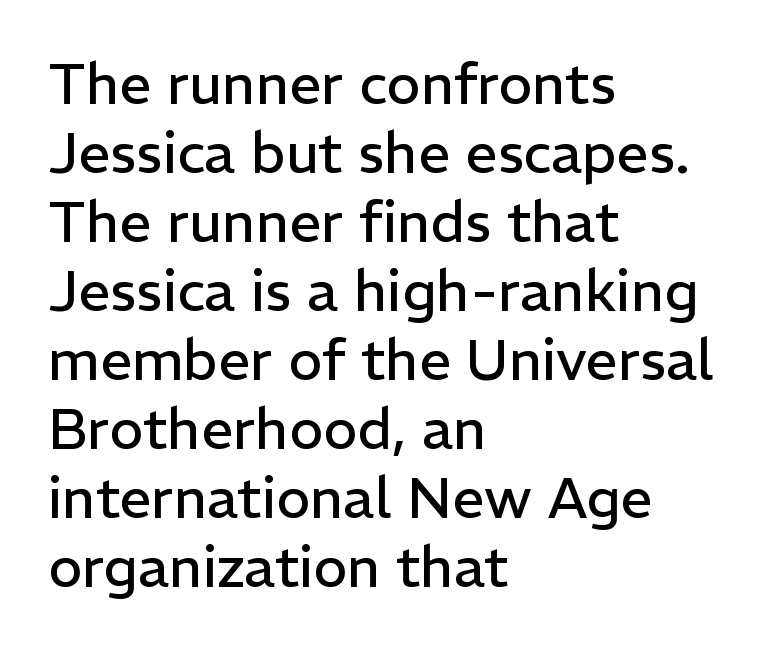
Spacing between characters is what you'd get straight out of the box. A typesetter would call this proportional, since set widths differ per character. I'd call this a sans setting — the letters go barefoot. Unlike italic type, these characters show no tilt at all.
